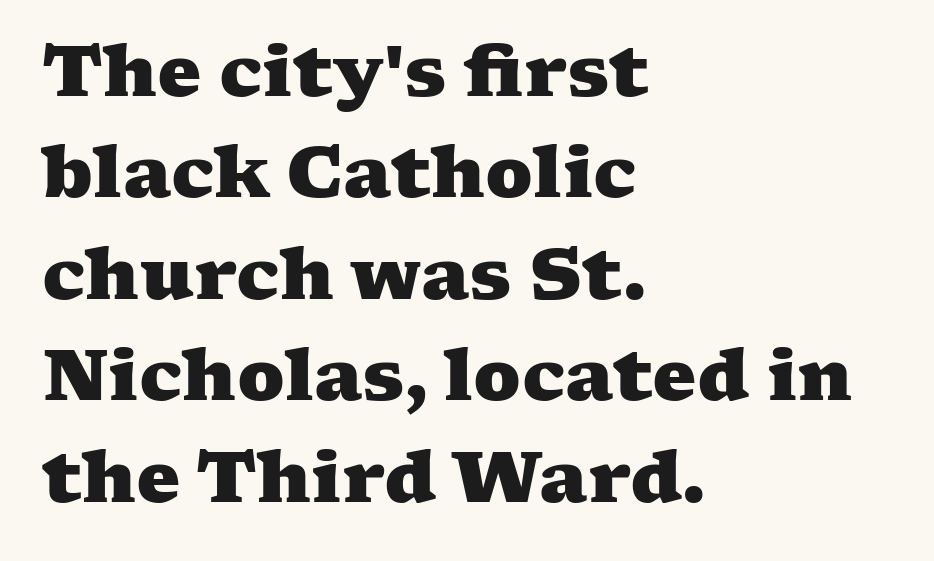
Q: Is the text bold? A: Yes.
Q: Is the typeface a serif or a sans-serif typeface? A: Serif.
Q: Is the text underlined? A: No.
Q: How is the paragraph aligned? A: Left-aligned.
Q: Is the spacing between letters normal or unusually wide? A: Normal.
Q: Is the spacing between lines tight, normal or loose? A: Normal.
Q: Width (condensed, normal, or wide)? A: Wide.
Q: Stroke contrast? A: Medium.
Q: x-height? A: Medium.
Q: Monospaced? A: No.
